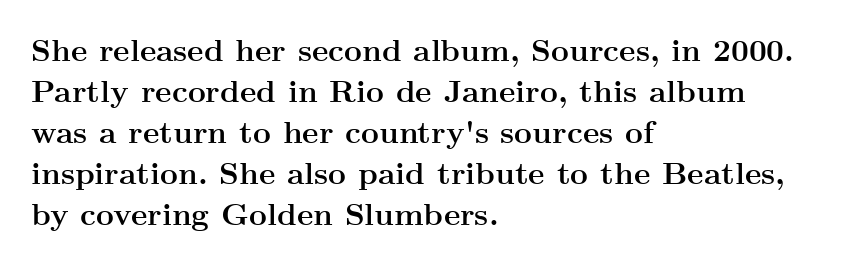
{"serif": "yes", "italic": "no", "bold": "yes", "weight": "semibold", "width": "wide", "stroke_contrast": "medium", "x_height": "small", "monospaced": "no", "underline": "no", "align": "left", "line_spacing": "normal", "line_spacing_ratio": 1.32, "letter_spacing": "normal", "letter_spacing_em": 0.0, "glyph_px": 31}
